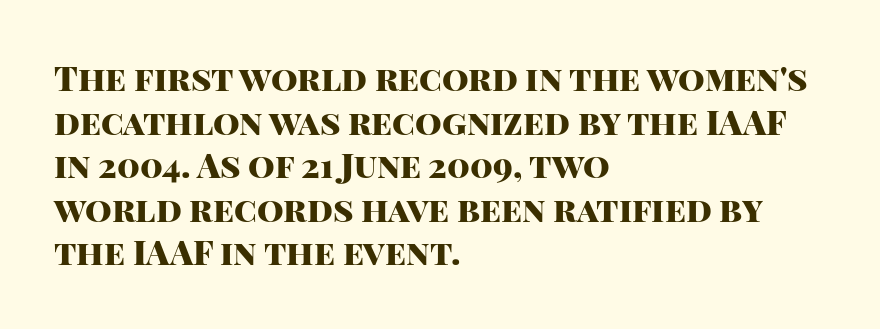
Alignment: flush left. Varying glyph widths throughout — classic text-font behaviour. The tracking reads as untouched default to a designer's eye. Stroke thickness is high; the sample reads as a true bold. The specimen reads as upright at a glance.
